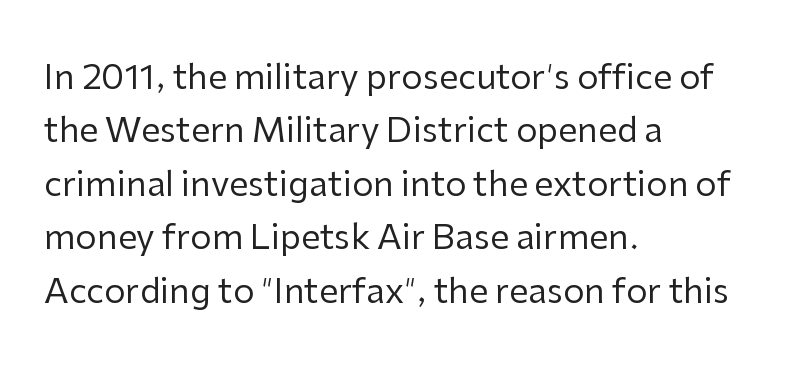
Q: Is the text bold? A: No.
Q: Is the text italic (slanted)? A: No, it is upright.
Q: Is the typeface a serif or a sans-serif typeface? A: Sans-serif.
Q: Is the text underlined? A: No.
Q: How is the paragraph aligned? A: Left-aligned.
Q: Is the spacing between letters normal or unusually wide? A: Normal.
Q: Is the spacing between lines tight, normal or loose? A: Normal.
Q: Width (condensed, normal, or wide)? A: Normal.
Q: Stroke contrast? A: Low.
Q: x-height? A: Medium.
Q: Monospaced? A: No.
